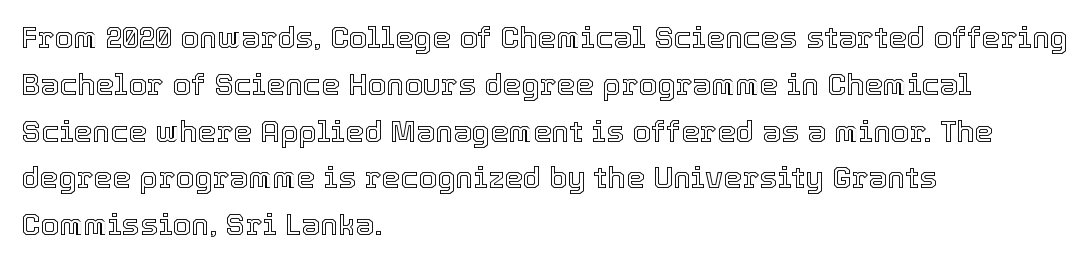
The image shows 30 px text type, upright; set left-aligned, normal line spacing (1.56x), normal letter spacing, not underlined; a medium x-height.
